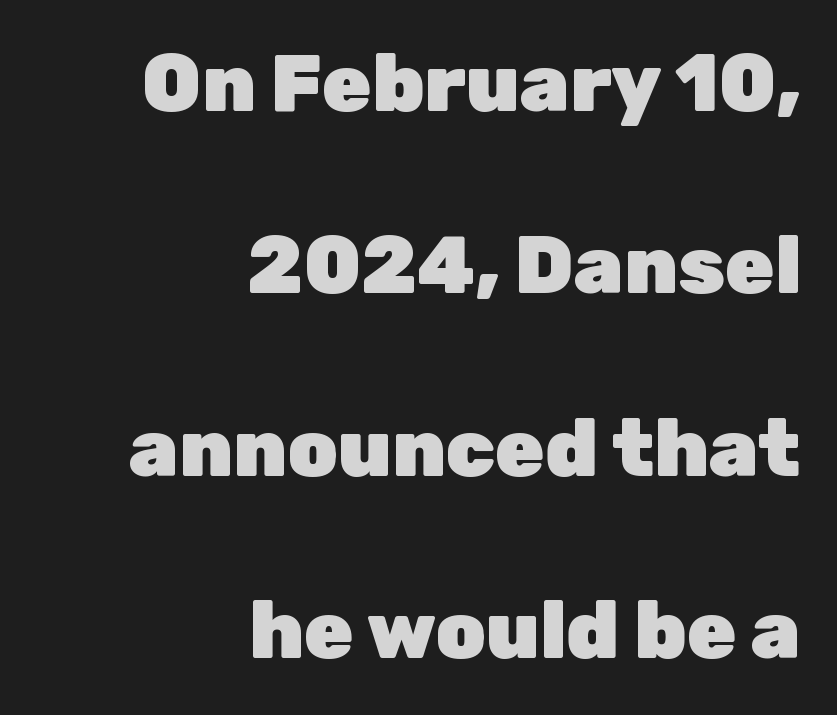
Where is the straight margin? On the right. Check the space under the baseline: it is left empty. The passage shown is typed in a proportional face where columns would drift. Here the glyphs are tracked normally, forming tight word shapes. The specimen reads as upright at a glance. In terms of leading, this rendering errs on the spacious side.
